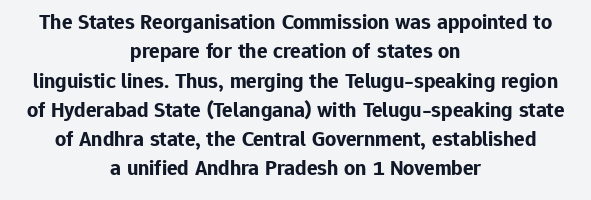
Q: Is the text bold? A: Yes.
Q: Is the text italic (slanted)? A: No, it is upright.
Q: Is the text underlined? A: No.
Q: How is the paragraph aligned? A: Centered.
Q: Is the spacing between letters normal or unusually wide? A: Normal.
Q: Is the spacing between lines tight, normal or loose? A: Normal.
